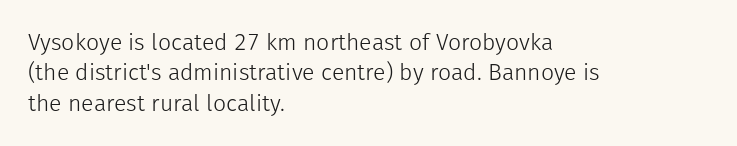
{"italic": "no", "bold": "no", "underline": "no", "align": "left", "line_spacing": "normal", "line_spacing_ratio": 1.32, "letter_spacing": "normal", "letter_spacing_em": 0.0, "glyph_px": 23}
